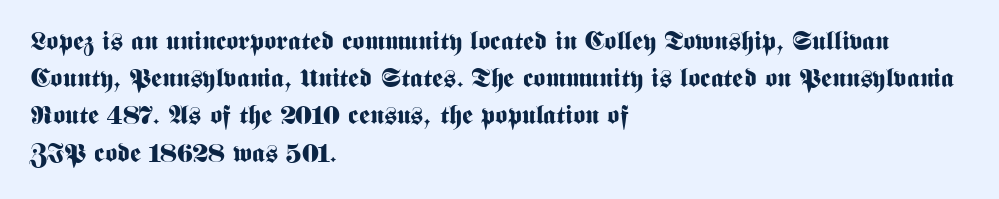
{"italic": "no", "bold": "yes", "underline": "no", "align": "left", "line_spacing": "normal", "line_spacing_ratio": 1.43, "letter_spacing": "normal", "letter_spacing_em": 0.0, "glyph_px": 26}
